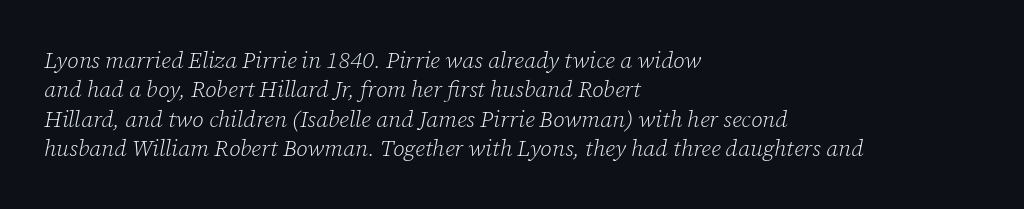
{"italic": "yes", "lean": "right", "slant_degrees": 12, "bold": "no", "underline": "no", "align": "left", "line_spacing": "normal", "line_spacing_ratio": 1.28, "letter_spacing": "normal", "letter_spacing_em": 0.0, "glyph_px": 23}
